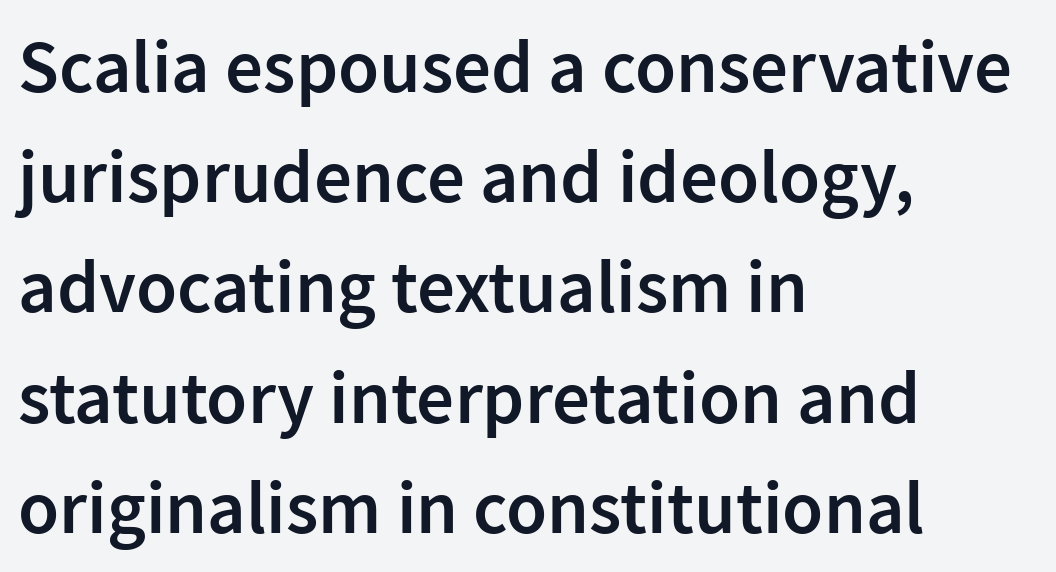
The letters carry no serifs — their stems end cleanly without finishing strokes. A typesetter would call this zero additional tracking. On the weight axis this lands at semibold, roughly 600. A typesetter would call this leading conventional body-copy spacing. Character widths vary here, with narrow letters taking less room than wide ones. Characters remain perfectly vertical along every line.
